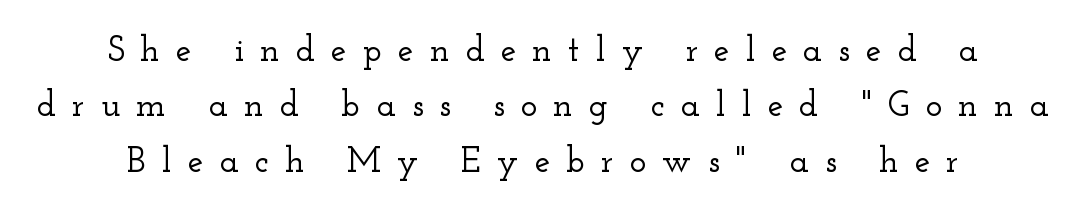
Evenly set lines give the paragraph a standard silhouette. To sum up the face: it has serifs. The type is letterspaced generously, with wide tracking. The lettering stays uniformly vertical, giving the passage a roman look. The rendering uses natural spacing where letterforms have individual widths. The words here are not underlined.
